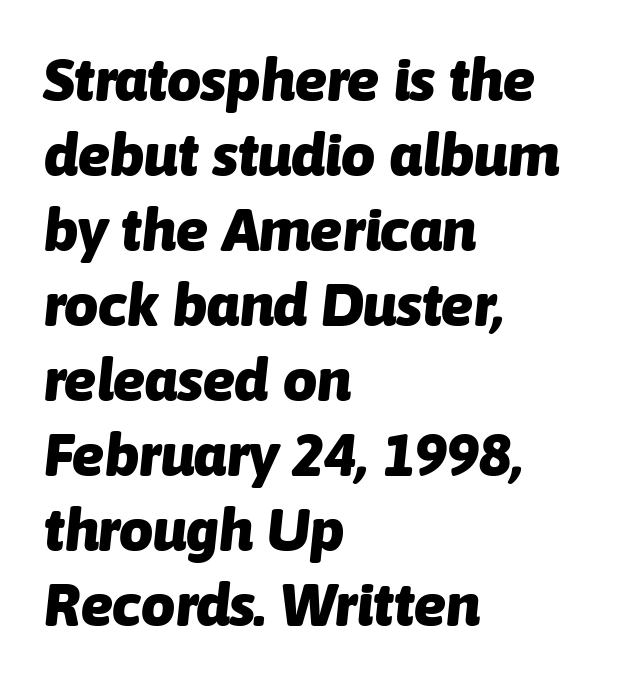
The image shows 60 px heavy type, italic (leaning right); set left-aligned, normal line spacing (1.25x), normal letter spacing, not underlined; low stroke contrast and a medium x-height.
